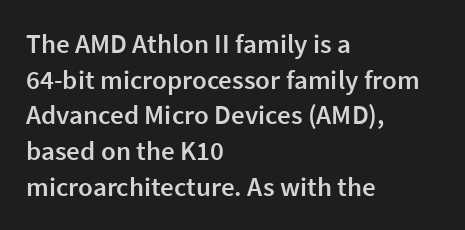
The image shows 27 px text type, upright; set left-aligned, normal line spacing (1.32x), normal letter spacing, not underlined.
